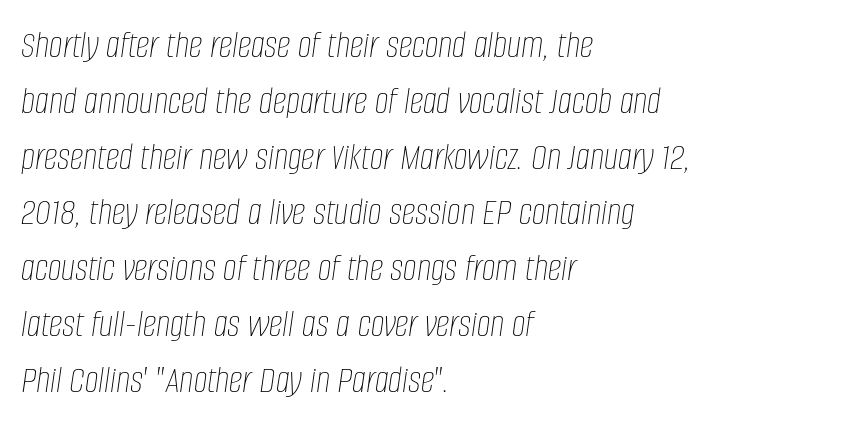
Q: Is the text bold? A: No.
Q: Is the text italic (slanted)? A: Yes, it leans right by about 8 degrees.
Q: Is the text underlined? A: No.
Q: How is the paragraph aligned? A: Left-aligned.
Q: Is the spacing between letters normal or unusually wide? A: Normal.
Q: Is the spacing between lines tight, normal or loose? A: Normal.
Q: Width (condensed, normal, or wide)? A: Condensed.
Q: Stroke contrast? A: Low.
Q: x-height? A: Large.
Q: Monospaced? A: No.
